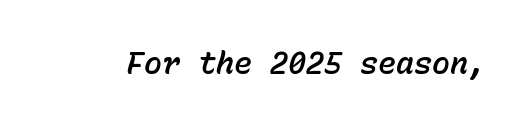
Q: Is the text italic (slanted)? A: Yes, it leans right by about 15 degrees.
Q: Is the text underlined? A: No.
Q: Is the spacing between letters normal or unusually wide? A: Normal.
Q: Width (condensed, normal, or wide)? A: Normal.
Q: Stroke contrast? A: Low.
Q: x-height? A: Medium.
Q: Monospaced? A: Yes.
